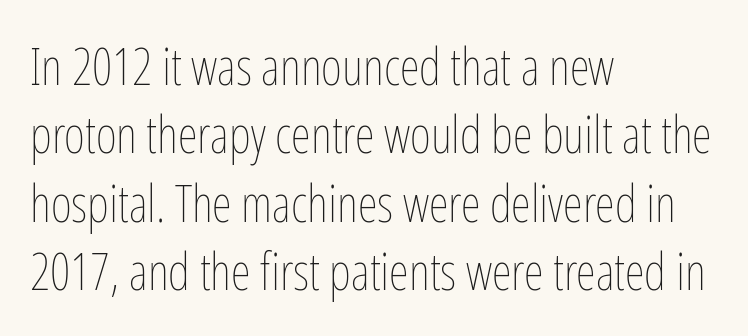
{"italic": "no", "bold": "no", "weight": "thin", "width": "condensed", "stroke_contrast": "low", "x_height": "medium", "monospaced": "no", "underline": "no", "align": "left", "line_spacing": "normal", "line_spacing_ratio": 1.34, "letter_spacing": "normal", "letter_spacing_em": 0.0, "glyph_px": 51}
